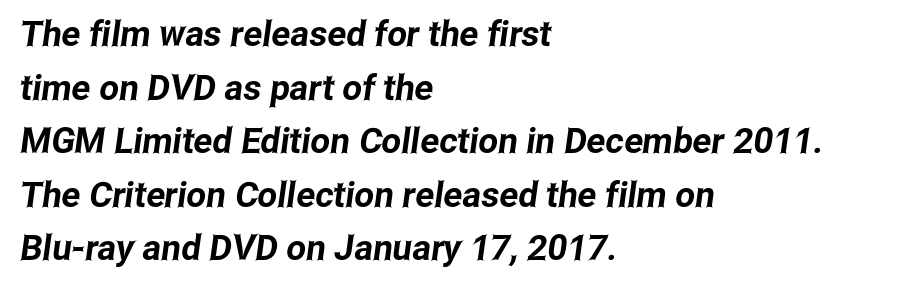
Q: Is the typeface a serif or a sans-serif typeface? A: Sans-serif.
Q: Is the text underlined? A: No.
Q: How is the paragraph aligned? A: Left-aligned.
Q: Is the spacing between letters normal or unusually wide? A: Normal.
Q: Is the spacing between lines tight, normal or loose? A: Normal.
Q: Width (condensed, normal, or wide)? A: Condensed.
Q: Stroke contrast? A: Low.
Q: x-height? A: Medium.
Q: Monospaced? A: No.
